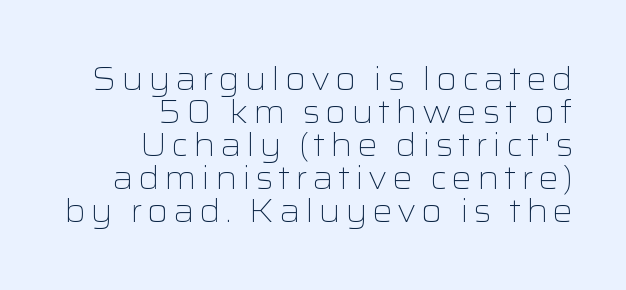
The leading is snug, giving the passage a crowded texture. Type without underlining. Does the copy run flush right? Yes — the right margin is perfectly even. To sum up the face: it is a sans, with no serifs. Vertical stems look standard width or narrower in stroke.
